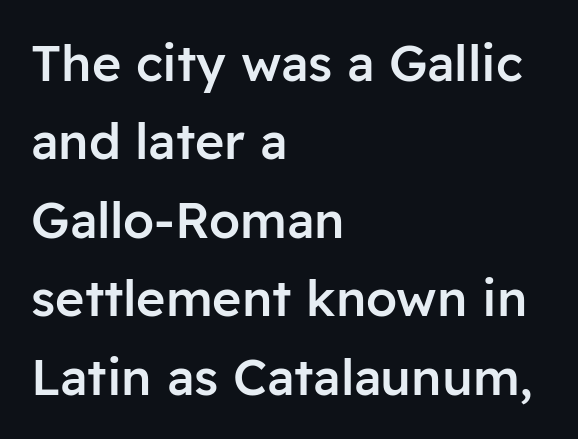
Q: Is the text bold? A: Semi-bold.
Q: Is the text italic (slanted)? A: No, it is upright.
Q: Is the typeface a serif or a sans-serif typeface? A: Sans-serif.
Q: Is the text underlined? A: No.
Q: How is the paragraph aligned? A: Left-aligned.
Q: Is the spacing between letters normal or unusually wide? A: Normal.
Q: Is the spacing between lines tight, normal or loose? A: Normal.
Q: Width (condensed, normal, or wide)? A: Normal.
Q: Stroke contrast? A: Low.
Q: x-height? A: Medium.
Q: Monospaced? A: No.
